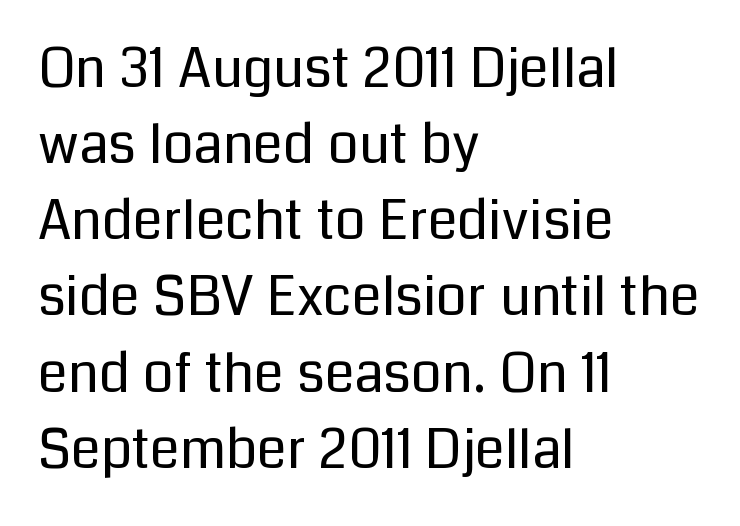
{"serif": "no", "italic": "no", "bold": "no", "weight": "regular", "width": "normal", "stroke_contrast": "low", "x_height": "medium", "monospaced": "no", "underline": "no", "align": "left", "line_spacing": "normal", "line_spacing_ratio": 1.41, "letter_spacing": "normal", "letter_spacing_em": 0.0, "glyph_px": 54}
